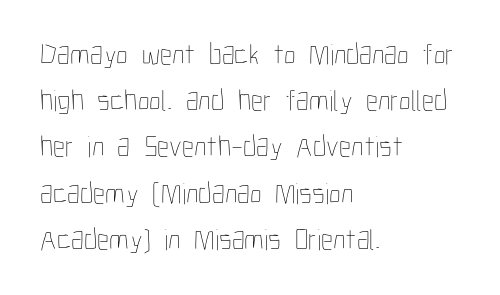
Regarding leading, the lines here are spaced in the standard way. Here the glyphs are tracked normally, forming tight word shapes. Beneath every word, the page is bare. Looks like regular typesetting: each glyph gets only the width it needs. No letter is thick-stroked: the sample isn't bold. Is there any slant? The stems are plumb.
